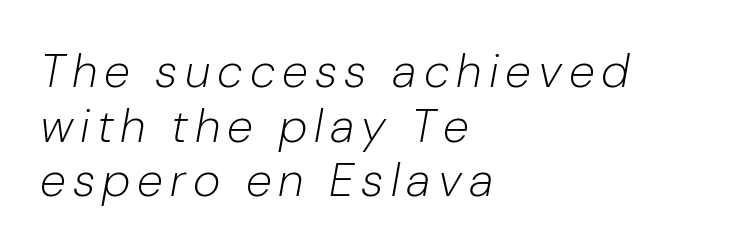
The image shows 47 px light type, italic (leaning right); set left-aligned, line spacing 1.16x, not underlined; low stroke contrast and a medium x-height.
